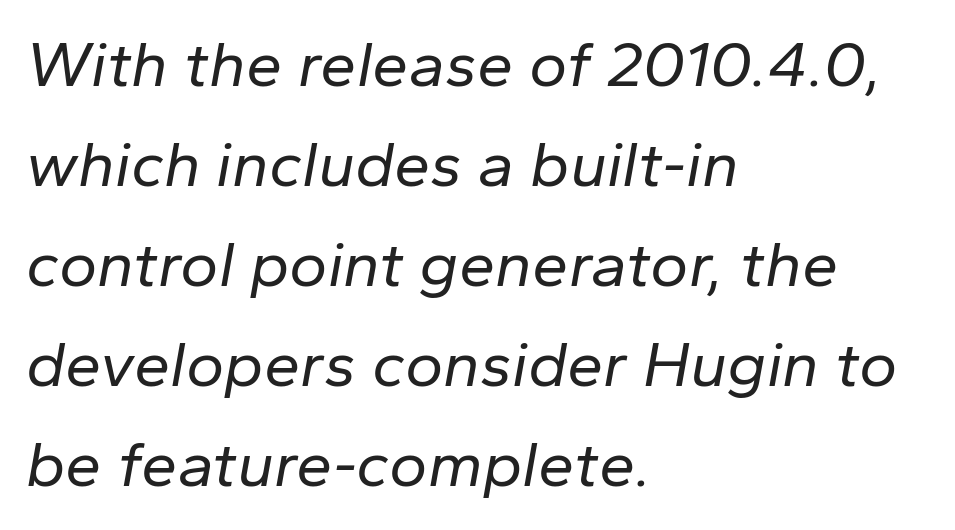
The image shows 65 px regular-weight type, italic (leaning right); set left-aligned, normal line spacing (1.54x), normal letter spacing, not underlined; low stroke contrast and a medium x-height.
